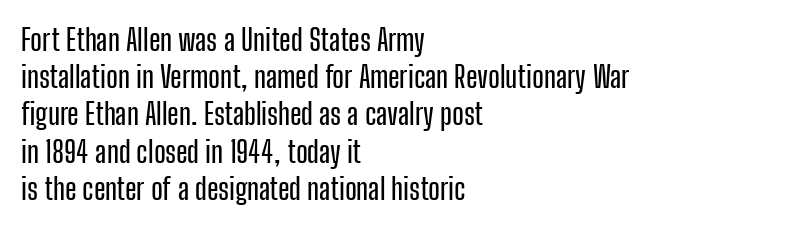
The image shows 30 px condensed sans-serif type, upright; set left-aligned, line spacing 1.24x, normal letter spacing, not underlined; low stroke contrast and a medium x-height.
